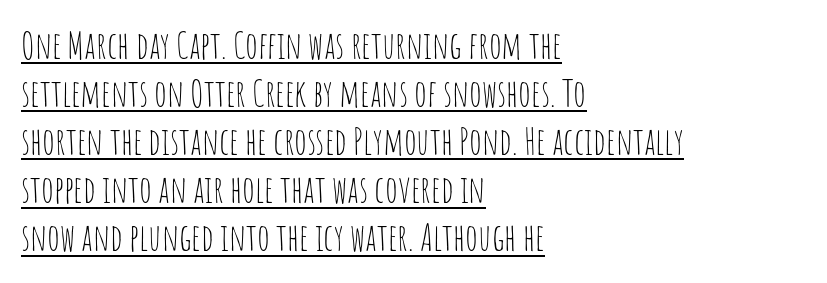
Q: Is the text bold? A: No.
Q: Is the text italic (slanted)? A: No, it is upright.
Q: Is the typeface a serif or a sans-serif typeface? A: Sans-serif.
Q: Is the text underlined? A: Yes.
Q: How is the paragraph aligned? A: Left-aligned.
Q: Is the spacing between letters normal or unusually wide? A: Normal.
Q: Is the spacing between lines tight, normal or loose? A: Normal.
Q: Width (condensed, normal, or wide)? A: Condensed.
Q: Stroke contrast? A: Low.
Q: x-height? A: Large.
Q: Monospaced? A: No.
